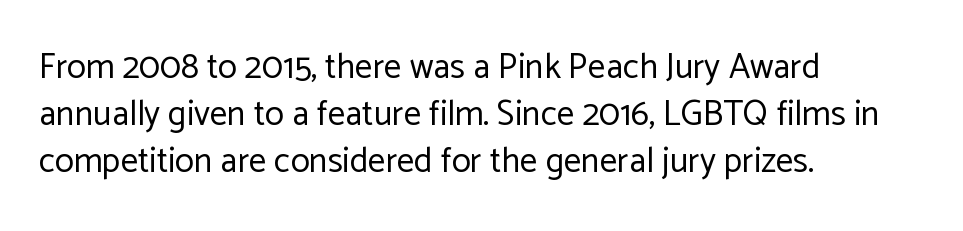
{"serif": "no", "italic": "no", "bold": "no", "weight": "regular", "width": "normal", "stroke_contrast": "low", "x_height": "medium", "monospaced": "no", "underline": "no", "align": "left", "line_spacing": "normal", "line_spacing_ratio": 1.35, "letter_spacing": "normal", "letter_spacing_em": 0.0, "glyph_px": 35}
